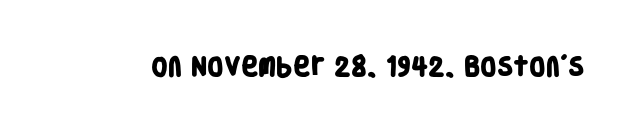
The image shows 21 px bold type; set normal letter spacing, not underlined.
